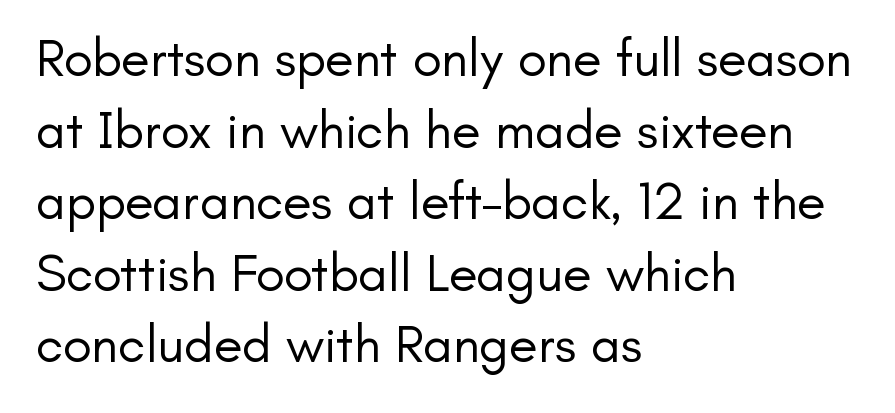
Q: Is the text bold? A: No.
Q: Is the text italic (slanted)? A: No, it is upright.
Q: Is the typeface a serif or a sans-serif typeface? A: Sans-serif.
Q: Is the text underlined? A: No.
Q: How is the paragraph aligned? A: Left-aligned.
Q: Is the spacing between letters normal or unusually wide? A: Normal.
Q: Is the spacing between lines tight, normal or loose? A: Normal.
Q: Width (condensed, normal, or wide)? A: Normal.
Q: Stroke contrast? A: Low.
Q: x-height? A: Small.
Q: Monospaced? A: No.
